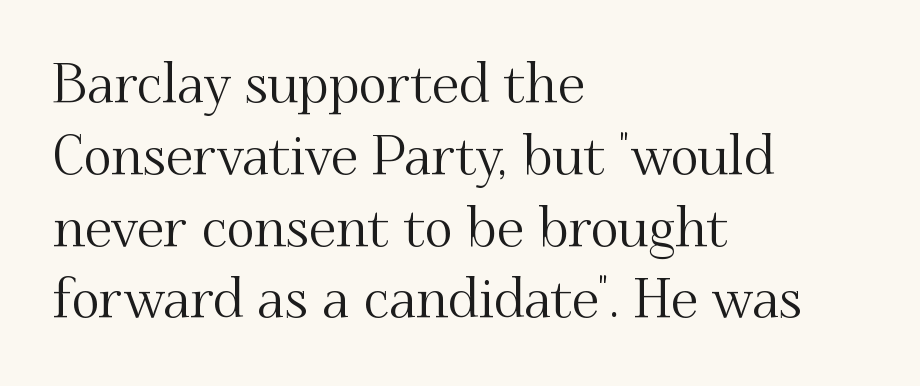
The image shows 54 px serif type, upright; set left-aligned, normal line spacing (1.33x), normal letter spacing, not underlined; medium stroke contrast and a small x-height.
